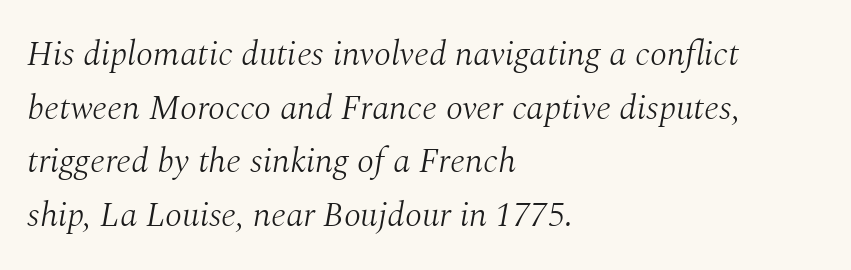
Ink coverage per letter is moderate at most. Short note: letters normally spaced. The rag falls on the right side of this text block. Think of a printed novel: that variable character pitch is what you see here. This block has exactly the height ordinary leading produces.
